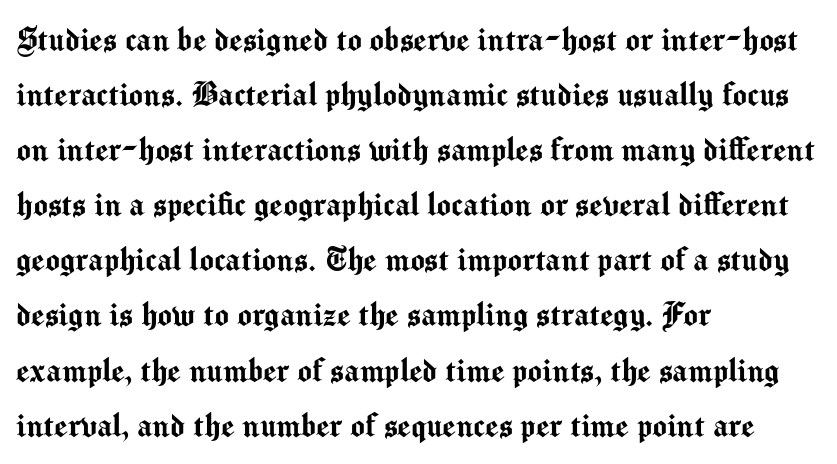
{"serif": "no", "italic": "no", "width": "normal", "stroke_contrast": "medium", "x_height": "medium", "monospaced": "no", "underline": "no", "align": "left", "line_spacing": "normal", "line_spacing_ratio": 1.45, "letter_spacing": "normal", "letter_spacing_em": 0.0, "glyph_px": 38}
